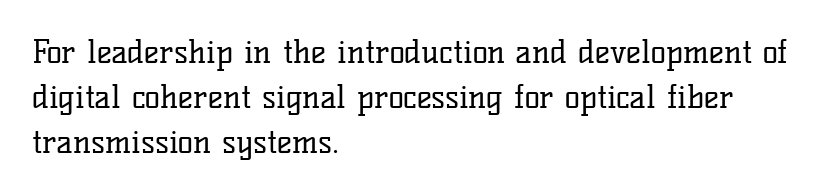
{"serif": "yes", "italic": "no", "bold": "no", "weight": "regular", "width": "normal", "stroke_contrast": "low", "x_height": "medium", "monospaced": "no", "underline": "no", "align": "left", "line_spacing": "normal", "line_spacing_ratio": 1.4, "letter_spacing": "normal", "letter_spacing_em": 0.0, "glyph_px": 32}
